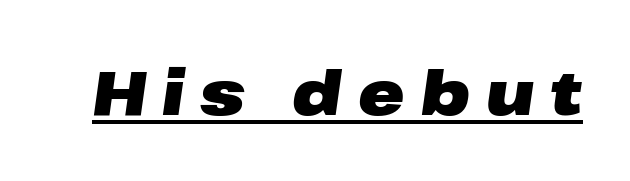
{"italic": "yes", "lean": "right", "slant_degrees": 8, "bold": "yes", "weight": "heavy", "width": "wide", "stroke_contrast": "low", "x_height": "medium", "monospaced": "no", "underline": "yes", "letter_spacing": "wide", "letter_spacing_em": 0.26, "glyph_px": 62}
